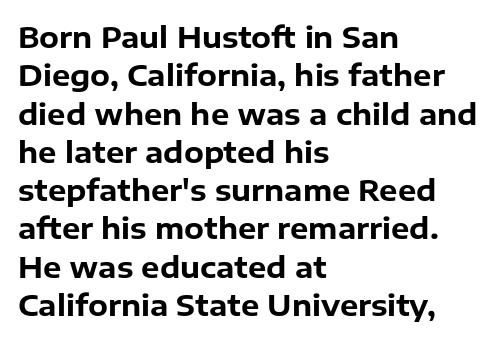
Q: Is the text bold? A: Yes.
Q: Is the text italic (slanted)? A: No, it is upright.
Q: Is the typeface a serif or a sans-serif typeface? A: Sans-serif.
Q: Is the text underlined? A: No.
Q: How is the paragraph aligned? A: Left-aligned.
Q: Is the spacing between letters normal or unusually wide? A: Normal.
Q: Is the spacing between lines tight, normal or loose? A: Normal.
Q: Width (condensed, normal, or wide)? A: Normal.
Q: Stroke contrast? A: Low.
Q: x-height? A: Medium.
Q: Monospaced? A: No.
